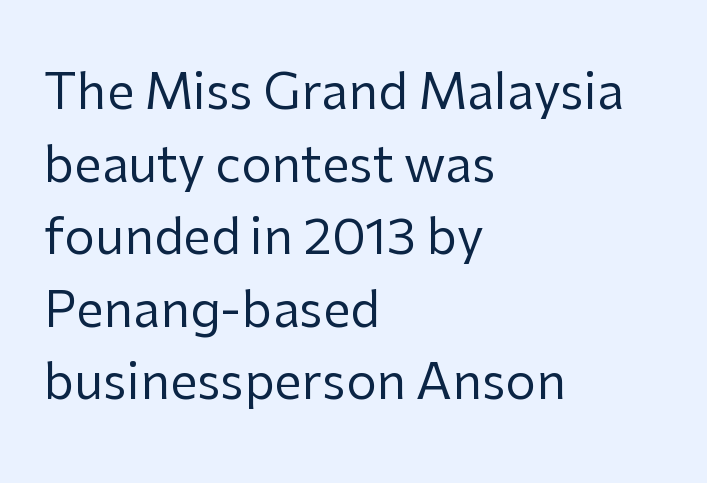
Q: Is the text bold? A: No.
Q: Is the text italic (slanted)? A: No, it is upright.
Q: Is the typeface a serif or a sans-serif typeface? A: Sans-serif.
Q: Is the text underlined? A: No.
Q: How is the paragraph aligned? A: Left-aligned.
Q: Is the spacing between letters normal or unusually wide? A: Normal.
Q: Is the spacing between lines tight, normal or loose? A: Normal.
Q: Width (condensed, normal, or wide)? A: Normal.
Q: Stroke contrast? A: Low.
Q: x-height? A: Medium.
Q: Monospaced? A: No.
